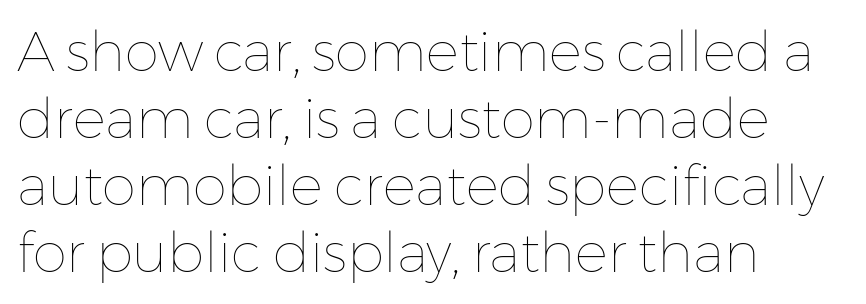
{"italic": "no", "bold": "no", "weight": "thin", "width": "normal", "stroke_contrast": "low", "x_height": "medium", "monospaced": "no", "underline": "no", "align": "left", "line_spacing_ratio": 1.22, "letter_spacing": "normal", "letter_spacing_em": 0.0, "glyph_px": 55}
